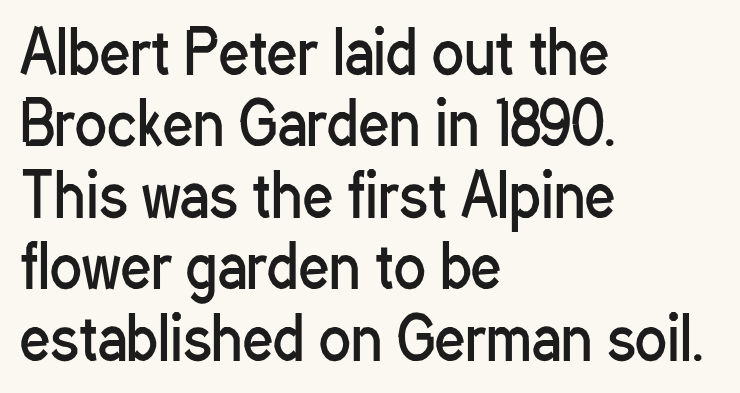
Character widths vary here, with narrow letters taking less room than wide ones. These lines were composed using upright roman letters. In CSS terms this would be text-align: left. Serifs: no, the terminals of the letterforms are clean. Any mark beneath the type? The region is blank. A light-to-regular cut is what we see here.
